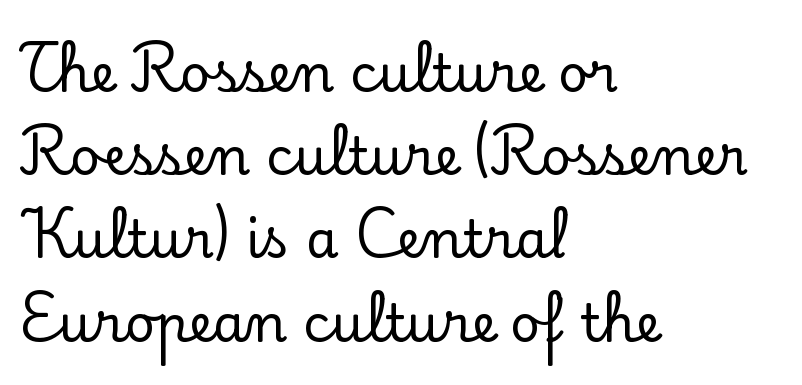
The rendering uses natural spacing where letterforms have individual widths. Leading matches the norm, producing a regular column. The letters sit at their default tracking, neither squeezed nor spread. Honestly, there is no underline to notice here at all.
